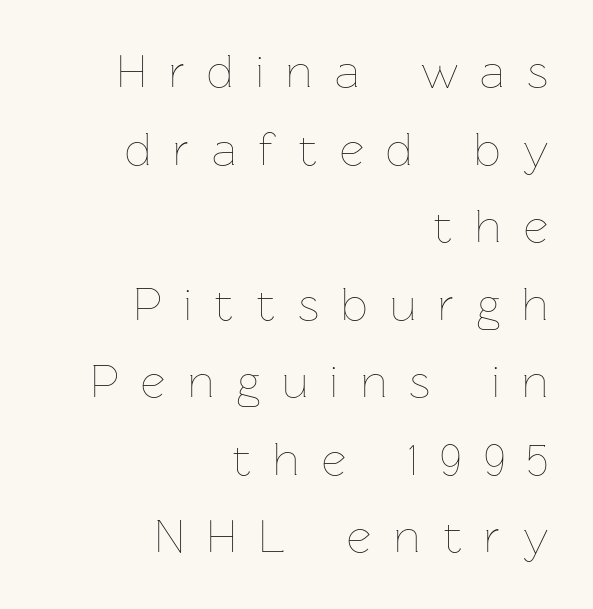
Q: Is the text bold? A: No.
Q: Is the text italic (slanted)? A: No, it is upright.
Q: Is the text underlined? A: No.
Q: How is the paragraph aligned? A: Right-aligned.
Q: Is the spacing between letters normal or unusually wide? A: Unusually wide.
Q: Is the spacing between lines tight, normal or loose? A: Normal.
Q: Width (condensed, normal, or wide)? A: Normal.
Q: Stroke contrast? A: Low.
Q: x-height? A: Medium.
Q: Monospaced? A: No.
